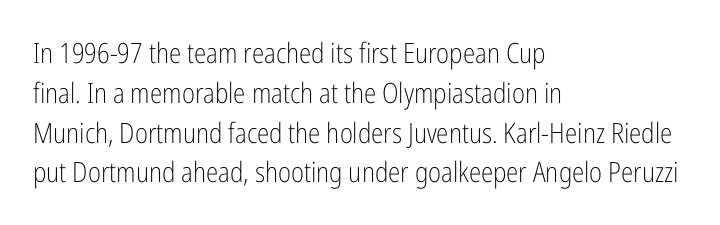
{"serif": "no", "italic": "no", "bold": "no", "weight": "light", "width": "condensed", "stroke_contrast": "low", "x_height": "medium", "monospaced": "no", "underline": "no", "align": "left", "line_spacing": "normal", "line_spacing_ratio": 1.42, "letter_spacing": "normal", "letter_spacing_em": 0.0, "glyph_px": 28}
